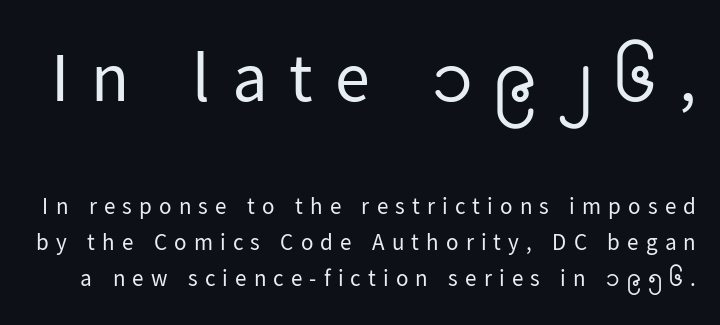
Q: Is the text bold? A: No.
Q: Is the text italic (slanted)? A: No, it is upright.
Q: Is the typeface a serif or a sans-serif typeface? A: Sans-serif.
Q: Is the text underlined? A: No.
Q: Is the spacing between letters normal or unusually wide? A: Unusually wide.
Q: Is the spacing between lines tight, normal or loose? A: Normal.
Q: Which block of text is set in a larger size, the first (top) or the second (bottom)? A: The first (top) one.
Q: Width (condensed, normal, or wide)? A: Normal.
Q: Stroke contrast? A: Low.
Q: x-height? A: Medium.
Q: Monospaced? A: No.
